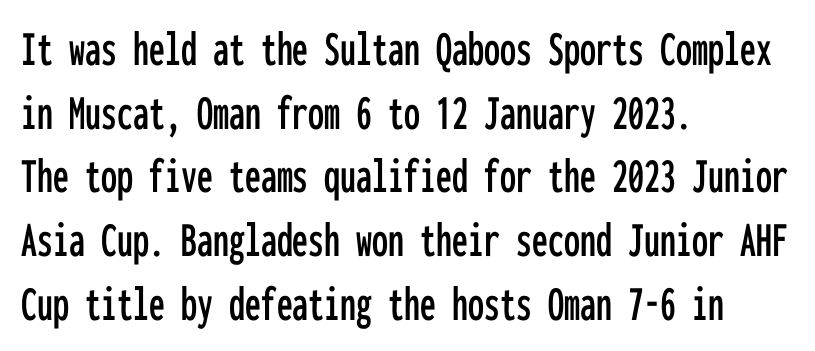
{"serif": "no", "italic": "no", "width": "condensed", "stroke_contrast": "low", "x_height": "medium", "monospaced": "yes", "underline": "no", "align": "left", "line_spacing": "normal", "line_spacing_ratio": 1.25, "letter_spacing": "normal", "letter_spacing_em": 0.0, "glyph_px": 51}
